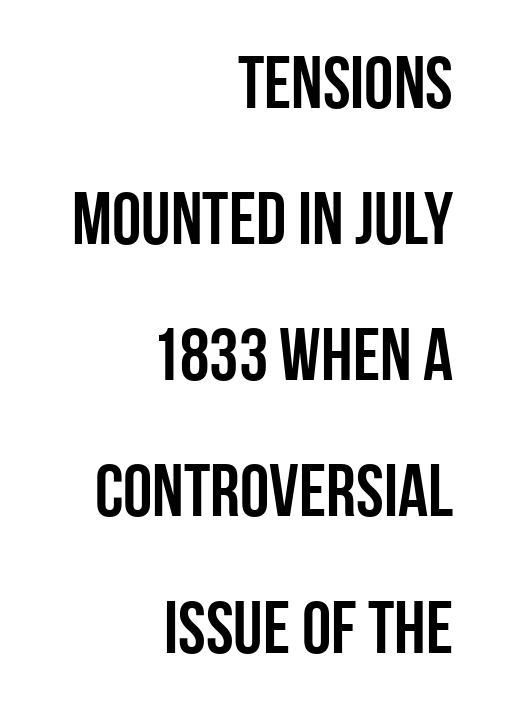
Q: Is the text italic (slanted)? A: No, it is upright.
Q: Is the typeface a serif or a sans-serif typeface? A: Sans-serif.
Q: Is the text underlined? A: No.
Q: How is the paragraph aligned? A: Right-aligned.
Q: Is the spacing between letters normal or unusually wide? A: Normal.
Q: Width (condensed, normal, or wide)? A: Condensed.
Q: Stroke contrast? A: Low.
Q: x-height? A: Large.
Q: Monospaced? A: No.
